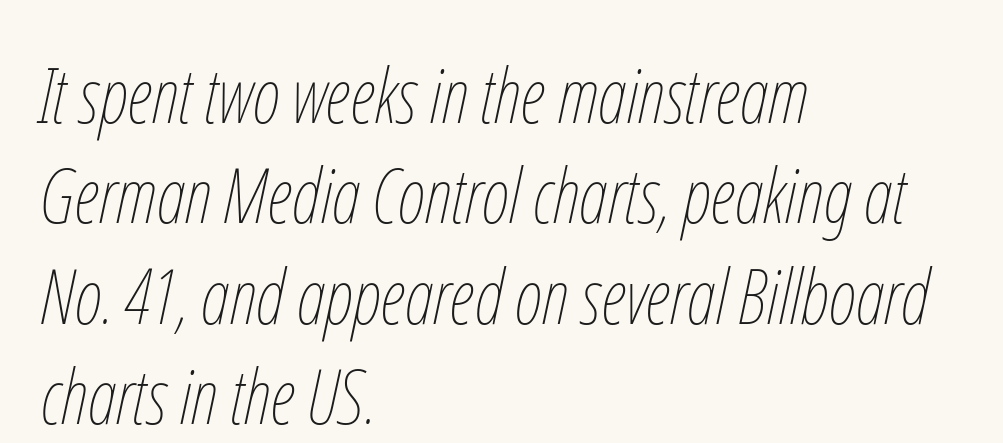
The image shows 76 px thin, condensed type, italic (leaning right); set left-aligned, normal line spacing (1.32x), normal letter spacing, not underlined; low stroke contrast and a medium x-height.
